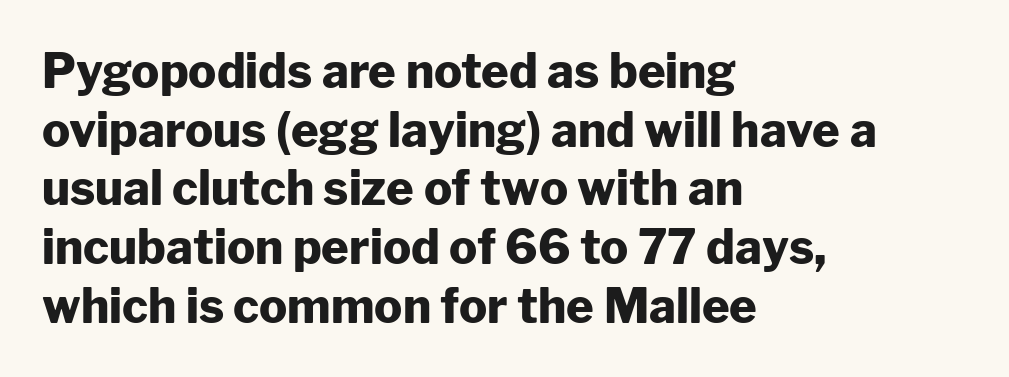
Where is the straight margin? On the left. The passage shown is typeset with a sans-serif family. Baseline-to-baseline distance is the conventional proportion of letter height. Strong, thick strokes mark this as bold type. This sample uses an upright cut, with every glyph sitting square on the baseline.
